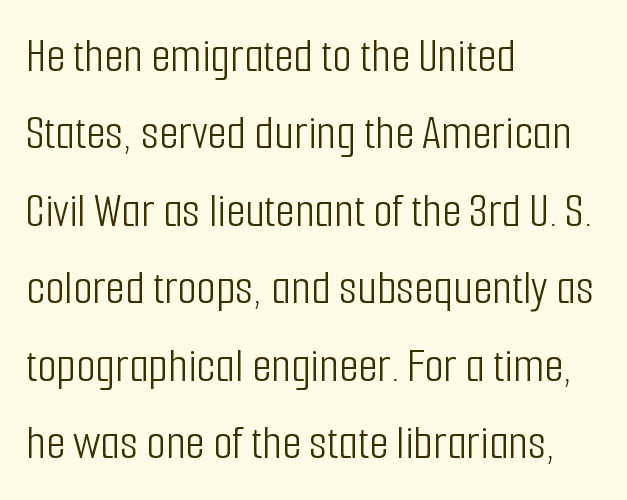
The letters advance in unequal steps, a hallmark of proportional type. Every stem runs plumb, perpendicular to the baseline. Each stroke keeps to a modest, everyday thickness or less. Type without underlining.
